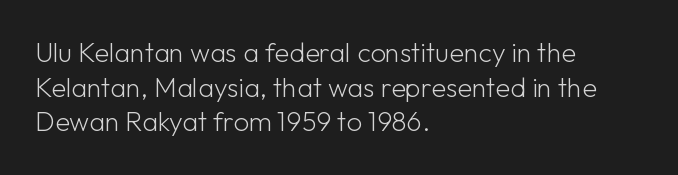
The block of text has a typical density, with ordinary space between rows. Which margin do the lines hug? The left one — the right edge is uneven. The space directly below the letters is spotless. This is the regular roman posture of the typeface. Does extra space separate the letters? No, they use regular spacing.
